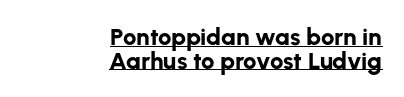
Cramped leading. Right-aligned paragraph, ragged on the left. Underlined type. The strokes are fattened all the way to bold.
